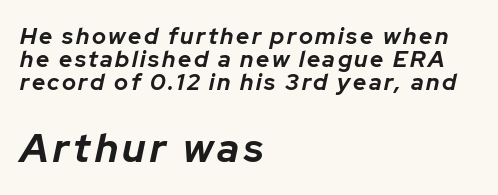
Layout note: lines flush left. Tightly led — the rows are bunched. Descender tails drop into unmarked territory. Observe the lean: these are italic letterforms. Is the lower block the larger one? Yes — the lower block carries the bigger type. This sample has the flowing, uneven cadence of proportional lettering.
